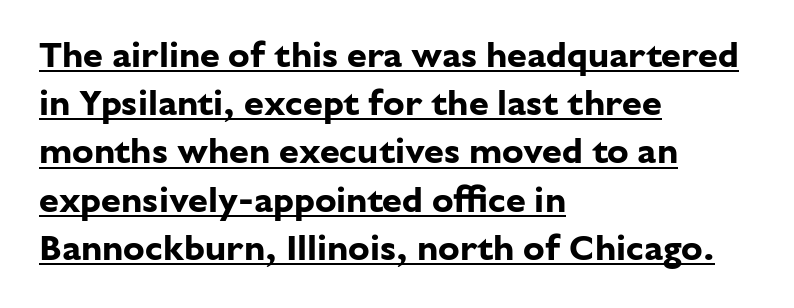
Like a heading marked for emphasis, these lines bear an underscore. A sans-serif font was chosen for this passage. Italic? Not at all — the glyphs are vertical. Layout note: lines flush left. This block has exactly the height ordinary leading produces. Compared with typical body copy, the letter spacing here is the same.
